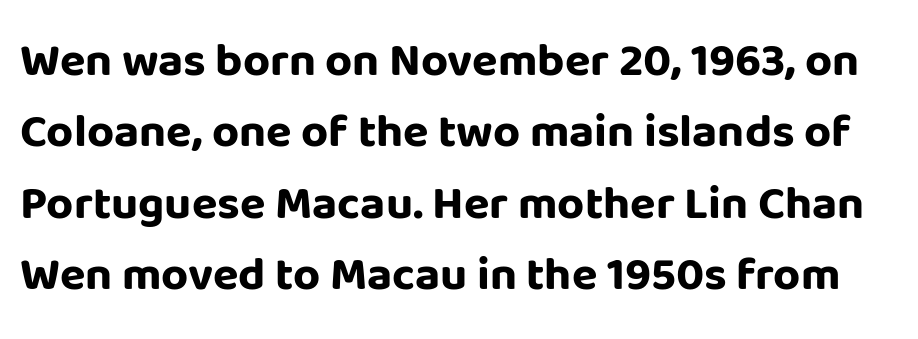
The image shows 47 px bold sans-serif type, upright; set normal line spacing (1.52x), normal letter spacing, not underlined; low stroke contrast and a large x-height.
